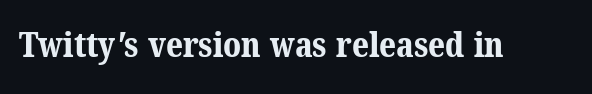
{"serif": "yes", "bold": "yes", "weight": "bold", "width": "normal", "stroke_contrast": "medium", "x_height": "medium", "monospaced": "no", "underline": "no", "letter_spacing": "normal", "letter_spacing_em": 0.0, "glyph_px": 35}
